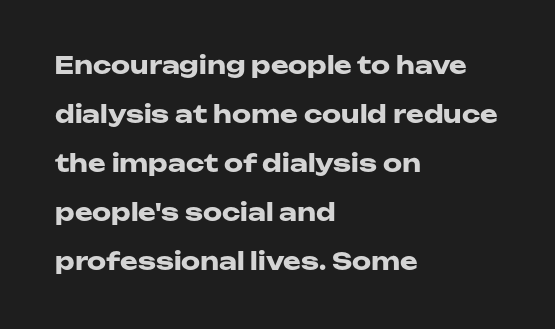
Characters follow at the spacing the type designer built in. Posture: straight, roman, zero tilt. If you measured baseline to baseline, you'd find a long distance. Line starts are locked; line ends wander. Pretty heavy lettering here — definitely bold.
